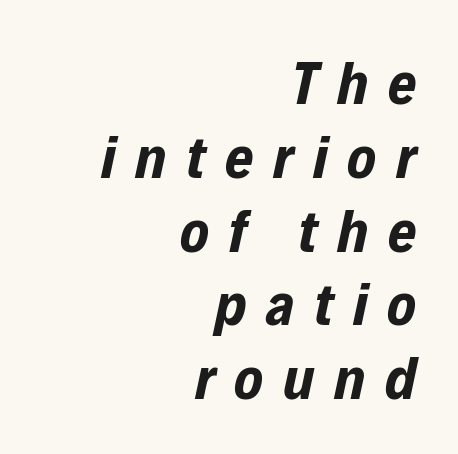
The image shows 61 px bold, condensed type, italic (leaning right); set right-aligned, line spacing 1.21x, unusually wide letter spacing (+0.32 em), not underlined; low stroke contrast and a medium x-height.
